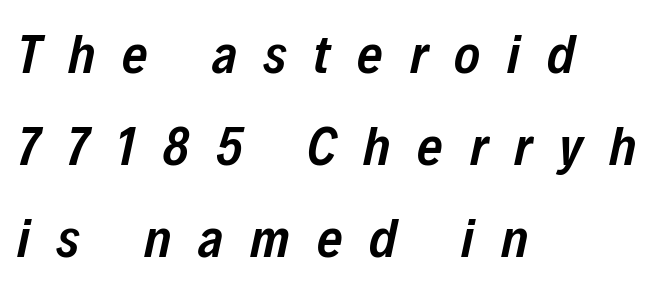
The image shows 55 px semibold, condensed type, italic (leaning right); set left-aligned, normal line spacing (1.67x), unusually wide letter spacing (+0.49 em), not underlined; low stroke contrast and a medium x-height.
